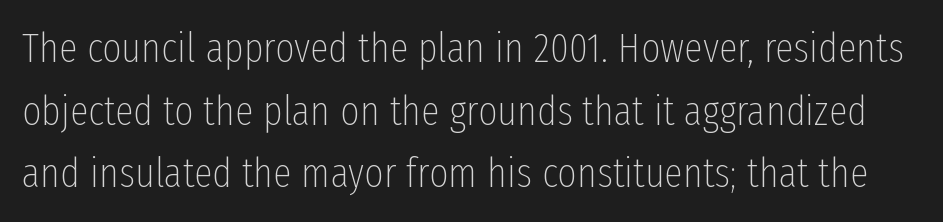
The image shows 42 px thin, condensed sans-serif type, upright; set normal line spacing (1.49x), normal letter spacing, not underlined; low stroke contrast and a medium x-height.
